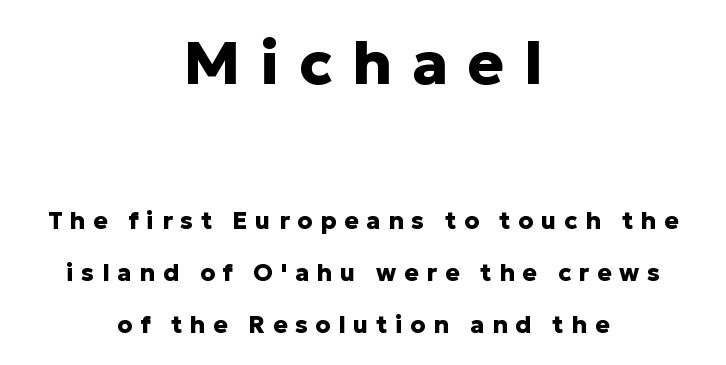
The image shows 61 px heavy sans-serif type, upright; set centered, loose line spacing (2.17x), unusually wide letter spacing (+0.32 em), not underlined; the first (top) block is 2.54x larger; low stroke contrast and a medium x-height.
